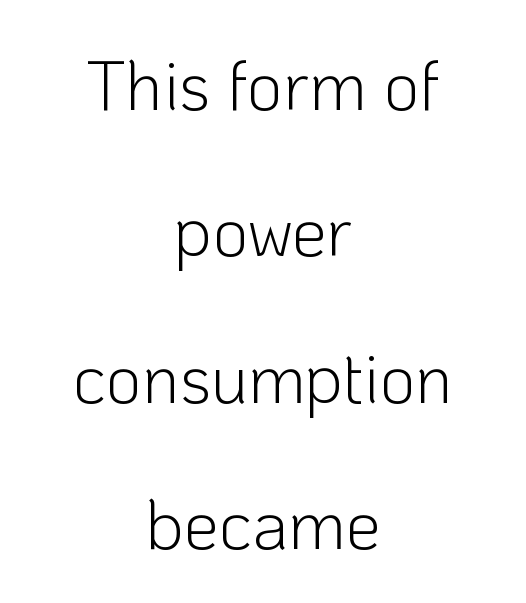
{"serif": "no", "italic": "no", "bold": "no", "weight": "light", "width": "normal", "stroke_contrast": "low", "x_height": "medium", "monospaced": "no", "underline": "no", "align": "center", "line_spacing": "loose", "line_spacing_ratio": 2.09, "letter_spacing": "normal", "letter_spacing_em": 0.0, "glyph_px": 70}
